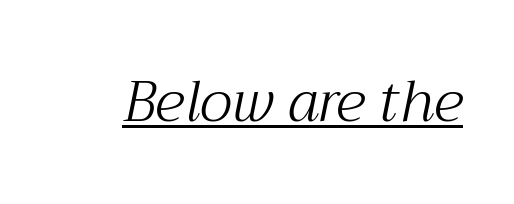
The image shows 57 px light serif type, italic (leaning right); set normal letter spacing, underlined; medium stroke contrast and a medium x-height.
